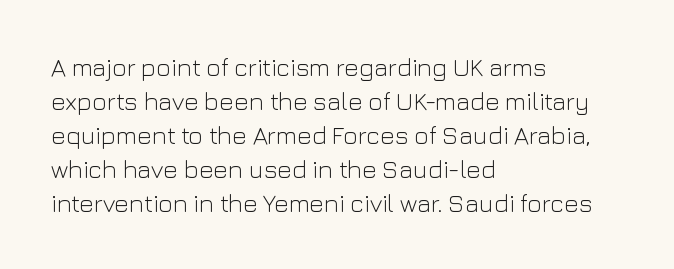
Q: Is the text bold? A: No.
Q: Is the text italic (slanted)? A: No, it is upright.
Q: Is the text underlined? A: No.
Q: How is the paragraph aligned? A: Left-aligned.
Q: Is the spacing between letters normal or unusually wide? A: Normal.
Q: Is the spacing between lines tight, normal or loose? A: Normal.
